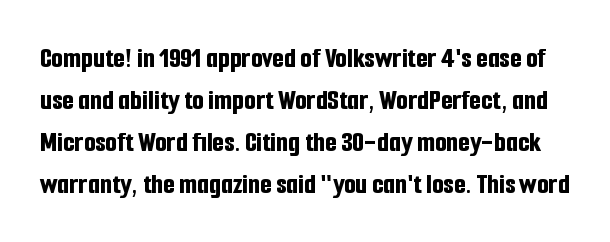
Q: Is the text bold? A: Yes.
Q: Is the text italic (slanted)? A: No, it is upright.
Q: Is the typeface a serif or a sans-serif typeface? A: Sans-serif.
Q: Is the text underlined? A: No.
Q: Is the spacing between letters normal or unusually wide? A: Normal.
Q: Is the spacing between lines tight, normal or loose? A: Normal.
Q: Width (condensed, normal, or wide)? A: Condensed.
Q: Stroke contrast? A: Low.
Q: x-height? A: Medium.
Q: Monospaced? A: No.
